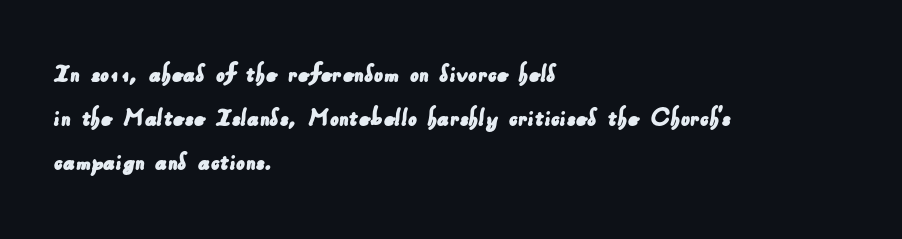
{"serif": "no", "width": "normal", "stroke_contrast": "low", "x_height": "small", "monospaced": "no", "underline": "no", "align": "left", "line_spacing": "normal", "line_spacing_ratio": 1.58, "letter_spacing": "normal", "letter_spacing_em": 0.0, "glyph_px": 28}
